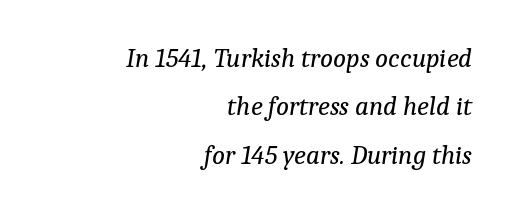
The image shows 27 px text type, italic (leaning right); set right-aligned, line spacing 1.79x, normal letter spacing, not underlined.
